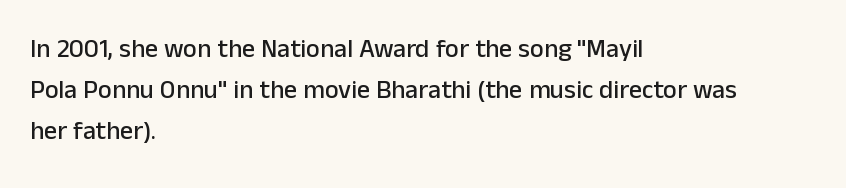
The image shows 26 px text type, upright; set left-aligned, normal line spacing (1.58x), normal letter spacing, not underlined.
